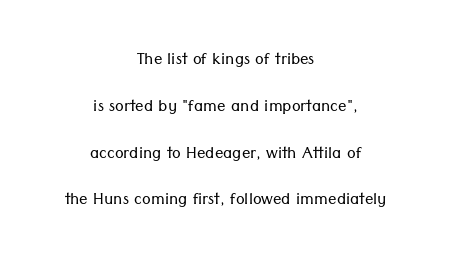
Q: Is the text bold? A: No.
Q: Is the text italic (slanted)? A: No, it is upright.
Q: Is the text underlined? A: No.
Q: How is the paragraph aligned? A: Centered.
Q: Is the spacing between letters normal or unusually wide? A: Normal.
Q: Is the spacing between lines tight, normal or loose? A: Loose.
